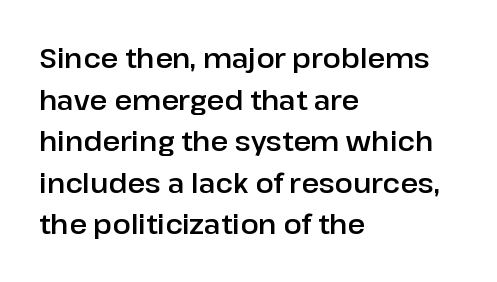
Q: Is the text italic (slanted)? A: No, it is upright.
Q: Is the text underlined? A: No.
Q: How is the paragraph aligned? A: Left-aligned.
Q: Is the spacing between letters normal or unusually wide? A: Normal.
Q: Is the spacing between lines tight, normal or loose? A: Normal.
